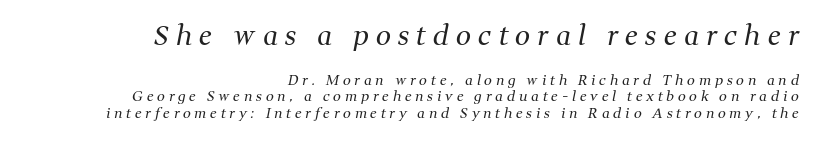
There's an unmistakable incline to the writing here. The space directly below the letters is spotless. Look at the glyph heights: the upper group is clearly the bigger setting. Each line ends at the same right margin while the left side varies. Words appear elongated and porous because spacing is wide. No letter is thick-stroked: the sample isn't bold.
